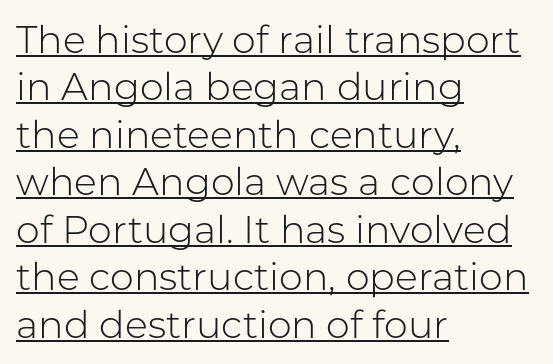
Q: Is the text bold? A: No.
Q: Is the text italic (slanted)? A: No, it is upright.
Q: Is the typeface a serif or a sans-serif typeface? A: Sans-serif.
Q: Is the text underlined? A: Yes.
Q: How is the paragraph aligned? A: Left-aligned.
Q: Is the spacing between letters normal or unusually wide? A: Normal.
Q: Is the spacing between lines tight, normal or loose? A: Normal.
Q: Width (condensed, normal, or wide)? A: Normal.
Q: Stroke contrast? A: Low.
Q: x-height? A: Medium.
Q: Monospaced? A: No.
